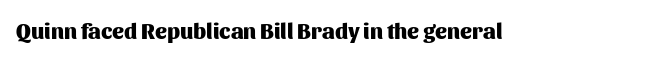
Short note: letters normally spaced. Words float on clear page, feet unadorned. The letters stand upright; this is a roman face. Heavy, bold letterforms.
